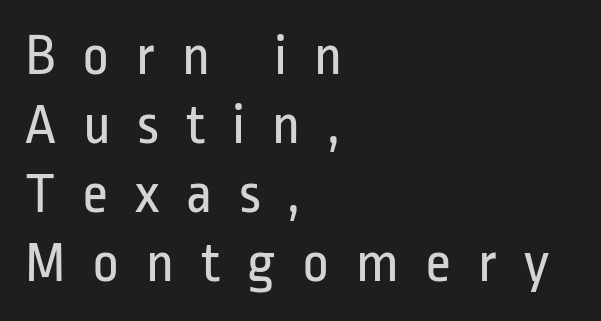
Descender tails drop into unmarked territory. A typesetter would call this proportional, since set widths differ per character. Characters remain perfectly vertical along every line. On a weight scale, this lands at 450 or below. Display-style spreading of the glyphs; the letterfit is very open. The paragraph has a hard left edge and a soft right edge.
